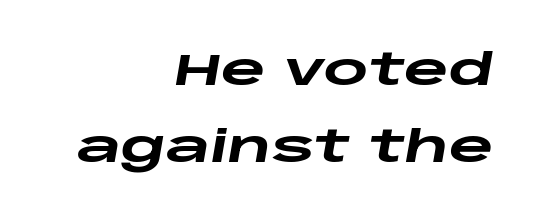
{"italic": "yes", "lean": "right", "slant_degrees": 10, "bold": "yes", "weight": "heavy", "width": "wide", "stroke_contrast": "low", "x_height": "large", "monospaced": "no", "underline": "no", "align": "right", "line_spacing_ratio": 1.78, "letter_spacing": "normal", "letter_spacing_em": 0.0, "glyph_px": 43}
